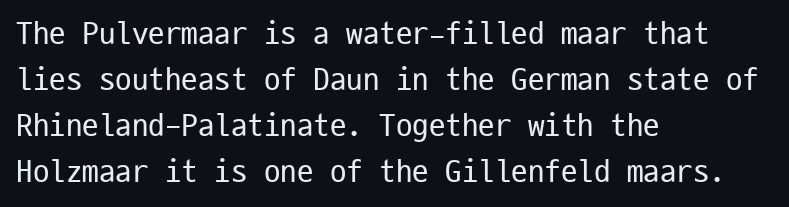
Q: Is the text bold? A: No.
Q: Is the text italic (slanted)? A: No, it is upright.
Q: Is the typeface a serif or a sans-serif typeface? A: Sans-serif.
Q: Is the text underlined? A: No.
Q: How is the paragraph aligned? A: Left-aligned.
Q: Is the spacing between letters normal or unusually wide? A: Normal.
Q: Is the spacing between lines tight, normal or loose? A: Normal.
Q: Width (condensed, normal, or wide)? A: Condensed.
Q: Stroke contrast? A: Low.
Q: x-height? A: Medium.
Q: Monospaced? A: Yes.
